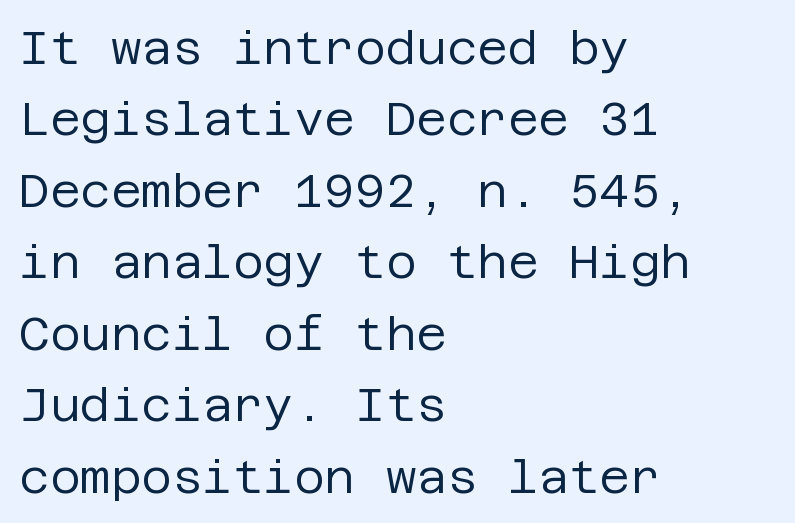
{"serif": "no", "italic": "no", "bold": "no", "weight": "regular", "width": "normal", "stroke_contrast": "low", "x_height": "large", "underline": "no", "align": "left", "line_spacing": "normal", "line_spacing_ratio": 1.52, "letter_spacing": "normal", "letter_spacing_em": 0.0, "glyph_px": 47}
